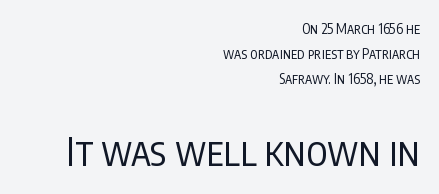
Q: Is the text bold? A: No.
Q: Is the text italic (slanted)? A: No, it is upright.
Q: Is the typeface a serif or a sans-serif typeface? A: Sans-serif.
Q: Is the text underlined? A: No.
Q: How is the paragraph aligned? A: Right-aligned.
Q: Is the spacing between letters normal or unusually wide? A: Normal.
Q: Which block of text is set in a larger size, the first (top) or the second (bottom)? A: The second (bottom) one.
Q: Width (condensed, normal, or wide)? A: Condensed.
Q: Stroke contrast? A: Low.
Q: x-height? A: Large.
Q: Monospaced? A: No.
